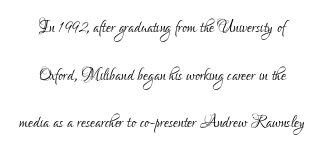
The leading is generous, giving the passage an open texture. Tracking value appears to be zero — textbook default spacing. Notice how the passage keeps no hard edge, just a central spine.
